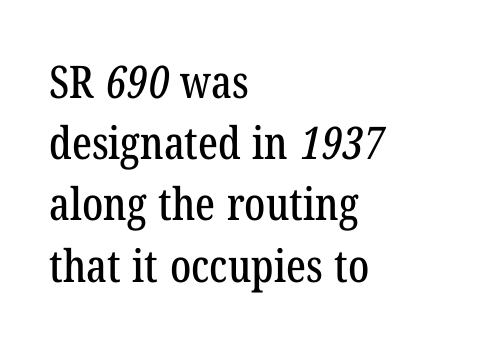
Q: Is the typeface a serif or a sans-serif typeface? A: Serif.
Q: Is the text underlined? A: No.
Q: How is the paragraph aligned? A: Left-aligned.
Q: Is the spacing between letters normal or unusually wide? A: Normal.
Q: Is the spacing between lines tight, normal or loose? A: Normal.
Q: Width (condensed, normal, or wide)? A: Condensed.
Q: Stroke contrast? A: Low.
Q: x-height? A: Medium.
Q: Monospaced? A: No.
